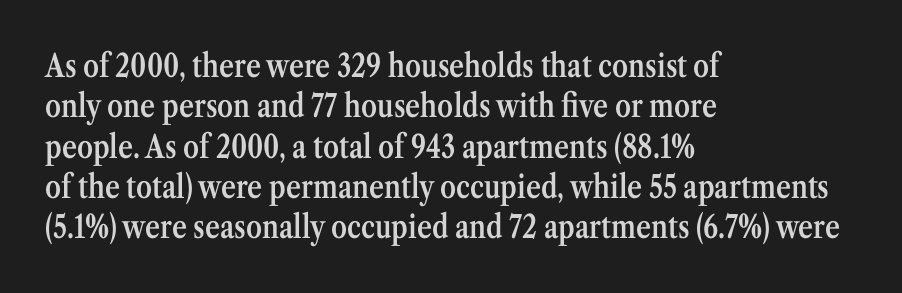
A typesetter would call this leading conventional body-copy spacing. The string is rendered with underlining switched off. You can tell from the footed stems that serif type was used. The gaps between neighbouring characters are ordinary and unremarkable.
